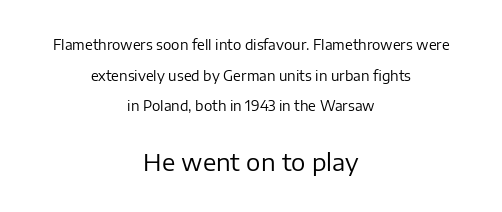
Q: Is the text bold? A: No.
Q: Is the text italic (slanted)? A: No, it is upright.
Q: Is the text underlined? A: No.
Q: How is the paragraph aligned? A: Centered.
Q: Is the spacing between letters normal or unusually wide? A: Normal.
Q: Is the spacing between lines tight, normal or loose? A: Loose.
Q: Which block of text is set in a larger size, the first (top) or the second (bottom)? A: The second (bottom) one.
